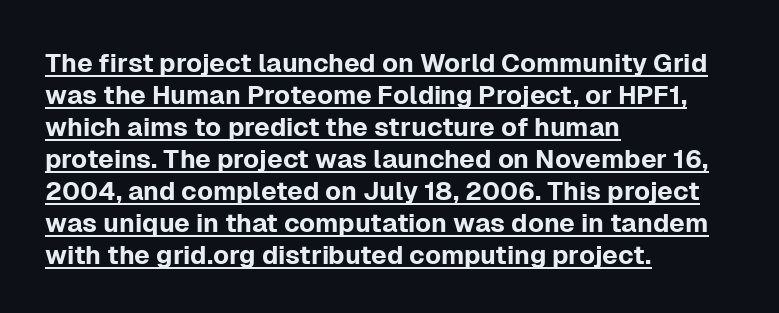
Quick note: not italic, upright. Tracking value appears to be zero — textbook default spacing. The typesetter chose a ragged-right arrangement here. Underlining? Definitely there.
